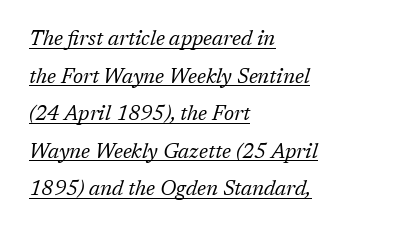
{"italic": "yes", "lean": "right", "slant_degrees": 17, "bold": "no", "underline": "yes", "align": "left", "line_spacing_ratio": 1.79, "letter_spacing": "normal", "letter_spacing_em": 0.0, "glyph_px": 21}
